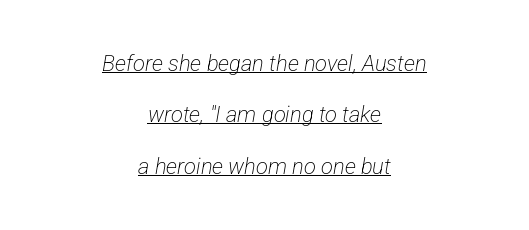
Q: Is the text bold? A: No.
Q: Is the text underlined? A: Yes.
Q: How is the paragraph aligned? A: Centered.
Q: Is the spacing between letters normal or unusually wide? A: Normal.
Q: Is the spacing between lines tight, normal or loose? A: Loose.
